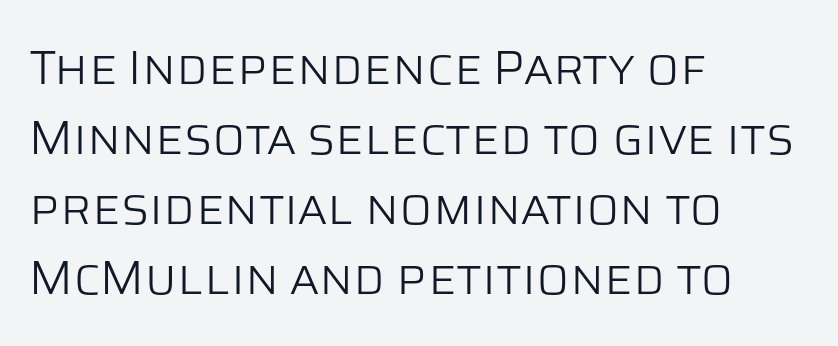
The image shows 48 px light sans-serif type, upright; set left-aligned, normal line spacing (1.46x), normal letter spacing, not underlined; low stroke contrast and a large x-height.
